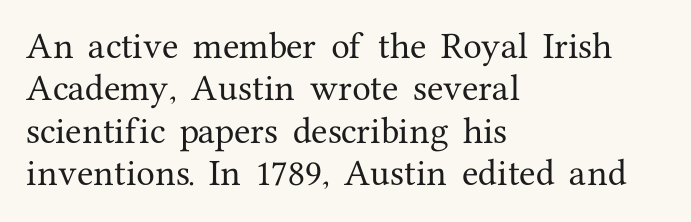
Leading matches the norm, producing a regular column. Compared with a centered layout, this one pins lines to the left instead. Old-style or modern, the face here clearly has serifs. There is no visible air inserted between adjacent glyphs.
